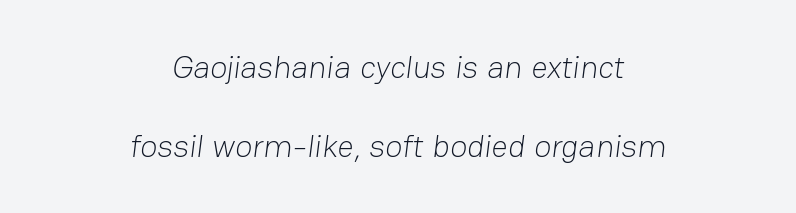
Line spacing here is loose. Words appear dense and cohesive because spacing is normal. The paragraph has two soft edges and a firm central axis. Glance below the letters and you will spot only blank space. Do the characters align in a grid? No, the font is proportional. Are there feet on the stems? There aren't — it's a sans.
